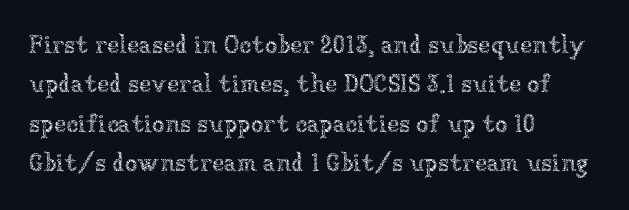
The image shows 25 px text type, upright; set left-aligned, normal line spacing (1.58x), normal letter spacing, not underlined.
